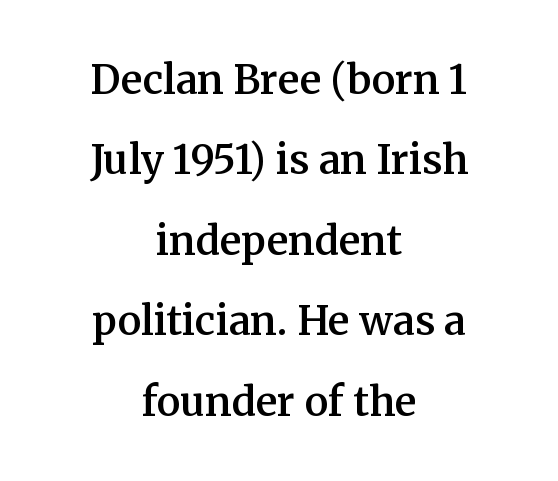
Q: Is the text bold? A: Semi-bold.
Q: Is the text italic (slanted)? A: No, it is upright.
Q: Is the typeface a serif or a sans-serif typeface? A: Serif.
Q: Is the text underlined? A: No.
Q: How is the paragraph aligned? A: Centered.
Q: Is the spacing between letters normal or unusually wide? A: Normal.
Q: Is the spacing between lines tight, normal or loose? A: Loose.
Q: Width (condensed, normal, or wide)? A: Normal.
Q: Stroke contrast? A: Medium.
Q: x-height? A: Medium.
Q: Monospaced? A: No.
